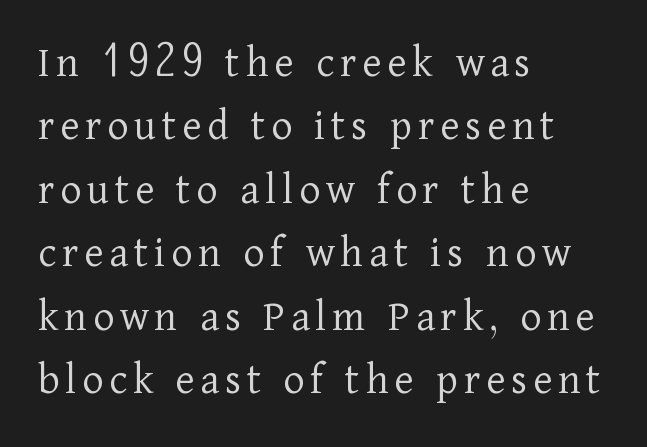
The image shows 45 px light serif type, upright; set left-aligned, normal line spacing (1.41x), not underlined; low stroke contrast and a medium x-height.
